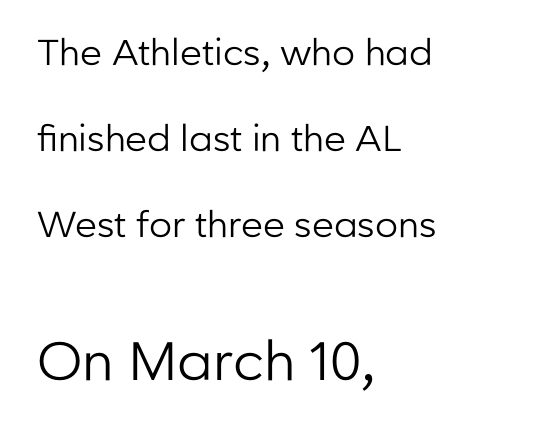
{"serif": "no", "italic": "no", "bold": "no", "weight": "regular", "width": "normal", "stroke_contrast": "low", "x_height": "medium", "monospaced": "no", "underline": "no", "align": "left", "line_spacing": "loose", "line_spacing_ratio": 2.39, "letter_spacing": "normal", "letter_spacing_em": 0.0, "larger_block": "second", "size_ratio": 1.5, "glyph_px": 54}
